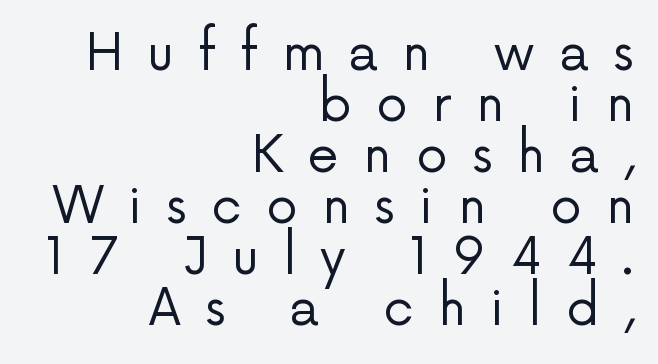
Q: Is the text bold? A: No.
Q: Is the text italic (slanted)? A: No, it is upright.
Q: Is the typeface a serif or a sans-serif typeface? A: Sans-serif.
Q: Is the text underlined? A: No.
Q: How is the paragraph aligned? A: Right-aligned.
Q: Is the spacing between letters normal or unusually wide? A: Unusually wide.
Q: Is the spacing between lines tight, normal or loose? A: Tight.
Q: Width (condensed, normal, or wide)? A: Normal.
Q: Stroke contrast? A: Low.
Q: x-height? A: Medium.
Q: Monospaced? A: No.
